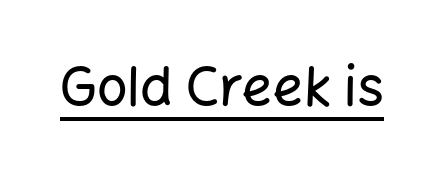
{"serif": "no", "italic": "no", "width": "normal", "stroke_contrast": "low", "x_height": "medium", "monospaced": "no", "underline": "yes", "letter_spacing": "normal", "letter_spacing_em": 0.0, "glyph_px": 54}
